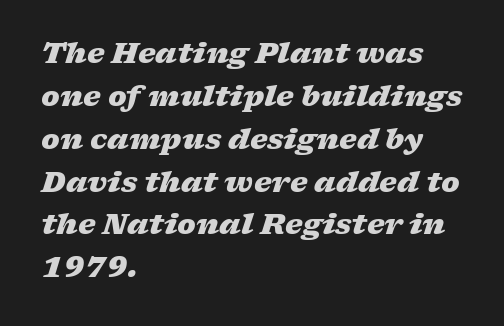
Q: Is the text bold? A: Yes.
Q: Is the text italic (slanted)? A: Yes, it leans right by about 17 degrees.
Q: Is the text underlined? A: No.
Q: How is the paragraph aligned? A: Left-aligned.
Q: Is the spacing between letters normal or unusually wide? A: Normal.
Q: Is the spacing between lines tight, normal or loose? A: Normal.
Q: Width (condensed, normal, or wide)? A: Wide.
Q: Stroke contrast? A: Low.
Q: x-height? A: Medium.
Q: Monospaced? A: No.
